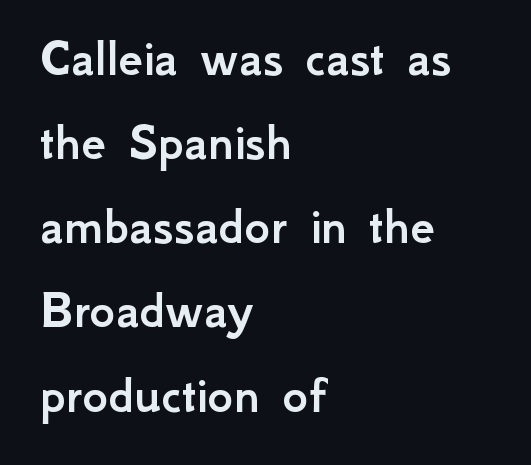
The image shows 55 px sans-serif type, upright; set left-aligned, normal line spacing (1.53x), normal letter spacing, not underlined; low stroke contrast and a small x-height.
